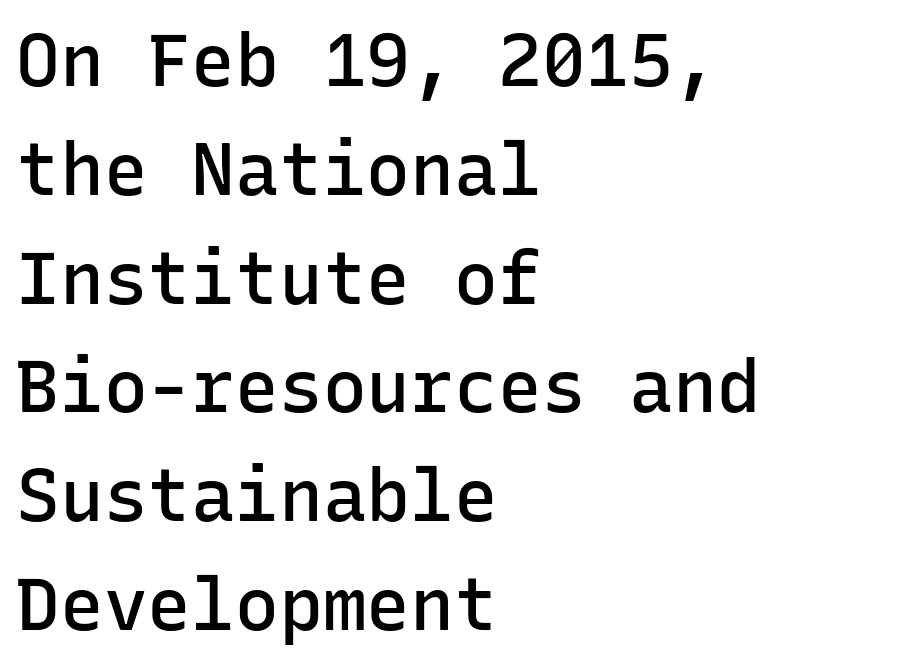
Q: Is the text bold? A: Semi-bold.
Q: Is the text italic (slanted)? A: No, it is upright.
Q: Is the typeface a serif or a sans-serif typeface? A: Sans-serif.
Q: Is the text underlined? A: No.
Q: How is the paragraph aligned? A: Left-aligned.
Q: Is the spacing between letters normal or unusually wide? A: Normal.
Q: Is the spacing between lines tight, normal or loose? A: Normal.
Q: Width (condensed, normal, or wide)? A: Normal.
Q: Stroke contrast? A: Low.
Q: x-height? A: Medium.
Q: Monospaced? A: Yes.
